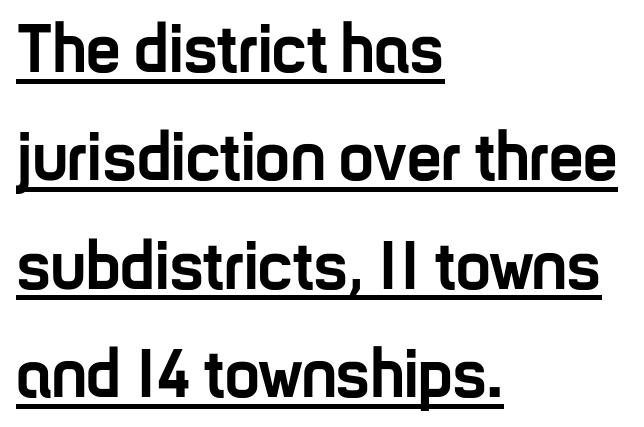
The image shows 69 px semibold, condensed sans-serif type, upright; set left-aligned, normal line spacing (1.57x), normal letter spacing, underlined; low stroke contrast and a medium x-height.
